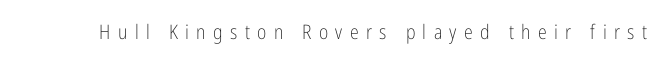
The specimen omits any rule beneath the text block's lines. The typesetting does not lean heavy: it is not bold. The line texture is sparse and dotted thanks to wide tracking. Nope, not italic — everything's standing straight.
